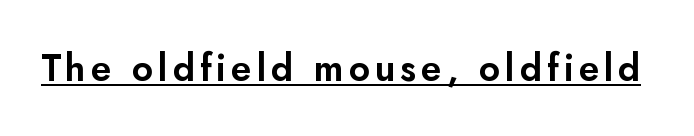
{"serif": "no", "italic": "no", "width": "normal", "stroke_contrast": "low", "x_height": "small", "monospaced": "no", "underline": "yes", "glyph_px": 37}
